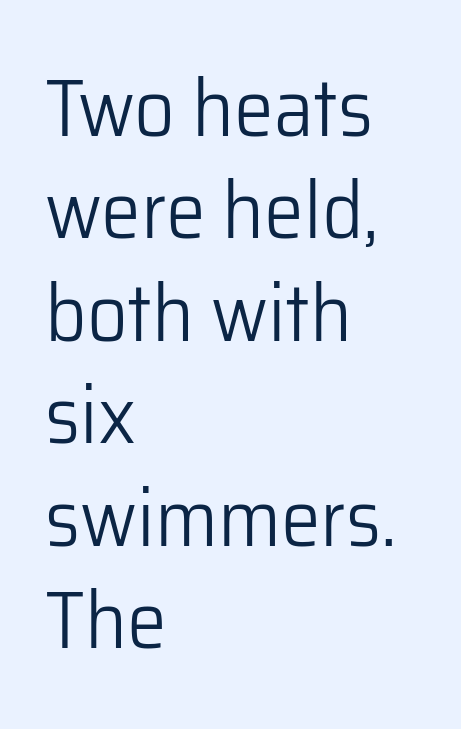
{"serif": "no", "italic": "no", "bold": "no", "weight": "light", "width": "normal", "stroke_contrast": "low", "x_height": "medium", "monospaced": "no", "underline": "no", "align": "left", "line_spacing": "normal", "line_spacing_ratio": 1.28, "letter_spacing": "normal", "letter_spacing_em": 0.0, "glyph_px": 80}
